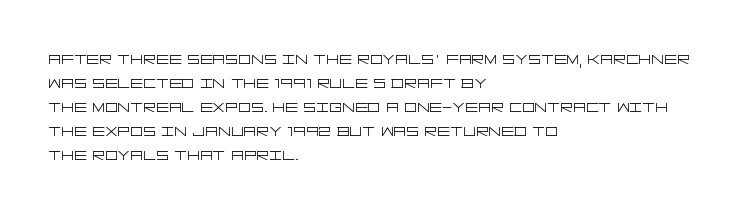
{"italic": "no", "bold": "no", "underline": "no", "align": "left", "line_spacing_ratio": 1.2, "letter_spacing": "normal", "letter_spacing_em": 0.0, "glyph_px": 20}
